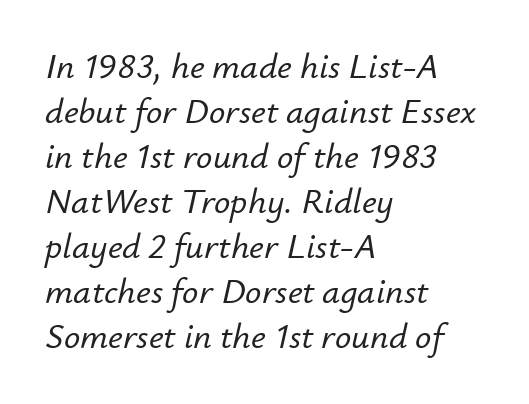
The image shows 36 px text type, italic (leaning right); set left-aligned, normal line spacing (1.25x), normal letter spacing, not underlined; low stroke contrast and a small x-height.
